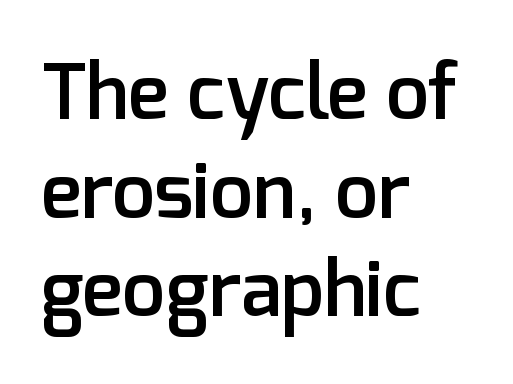
Every letter is mildly thick-stroked: semibold rather than bold. Leftover space on each line is placed entirely after the last word. Short note: letters normally spaced. The rendering shows plain stroke endings on the letterforms — a sans-serif design. The passage shown is not underscored anywhere. You could not count columns in this text — the font is proportionally spaced.
